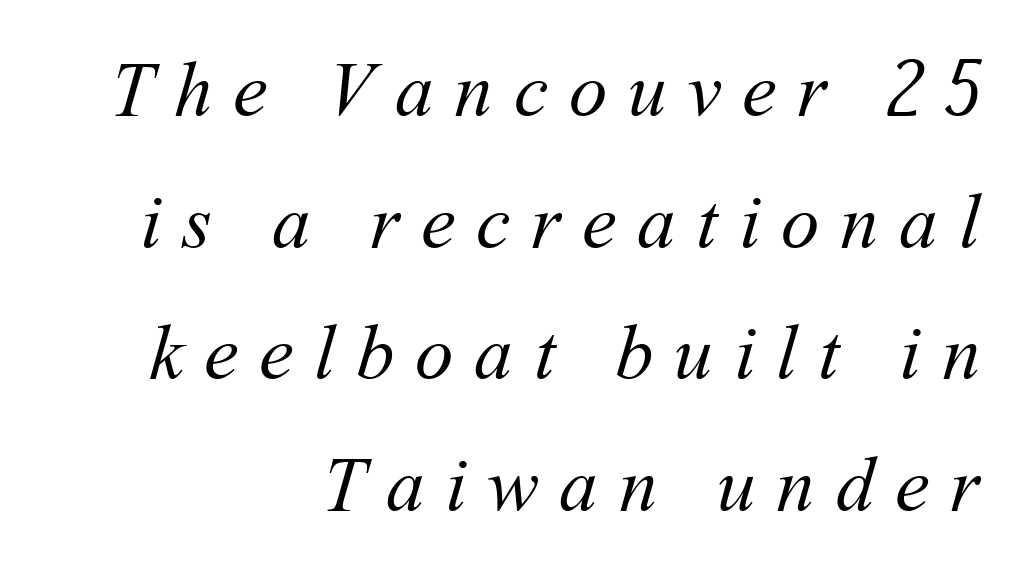
{"bold": "no", "weight": "regular", "width": "normal", "stroke_contrast": "medium", "x_height": "medium", "monospaced": "no", "underline": "no", "align": "right", "line_spacing_ratio": 1.71, "letter_spacing": "wide", "letter_spacing_em": 0.27, "glyph_px": 77}
